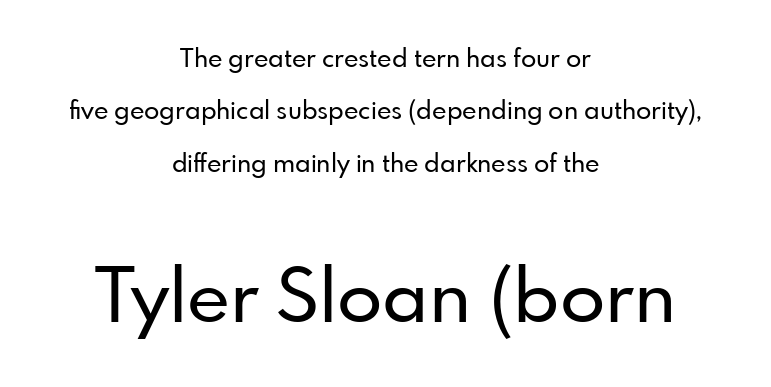
The image shows 74 px sans-serif type, upright; set centered, loose line spacing (2.1x), normal letter spacing, not underlined; the second (bottom) block is 2.96x larger; low stroke contrast and a small x-height.
